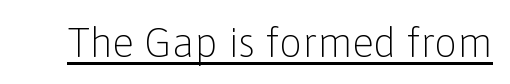
The image shows 41 px light sans-serif type, upright; set normal letter spacing, underlined; low stroke contrast and a medium x-height.
